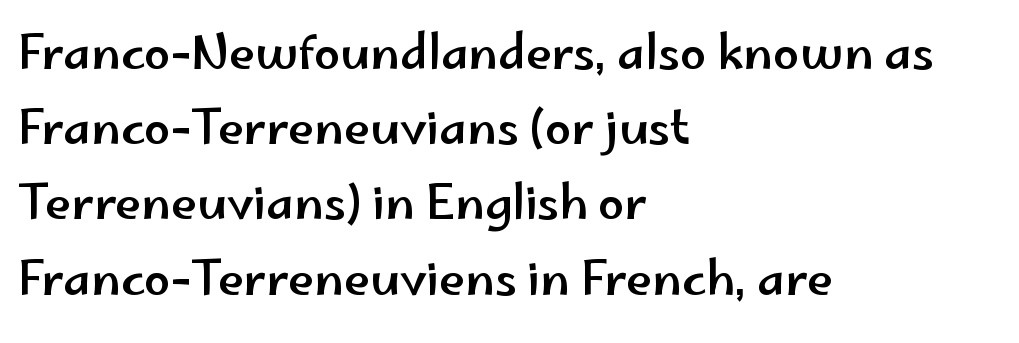
The image shows 47 px wide sans-serif type, upright; set left-aligned, normal line spacing (1.6x), normal letter spacing, not underlined; low stroke contrast and a small x-height.
